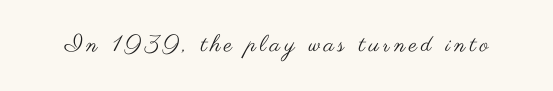
Honestly, there is no underline to notice here at all. Weight: not bold — regular or lighter.
